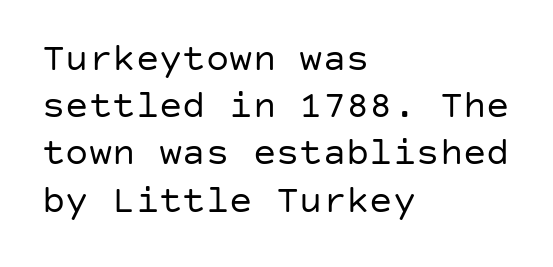
The image shows 39 px regular-weight sans-serif type, upright; set left-aligned, line spacing 1.21x, normal letter spacing, not underlined; low stroke contrast and a large x-height.
